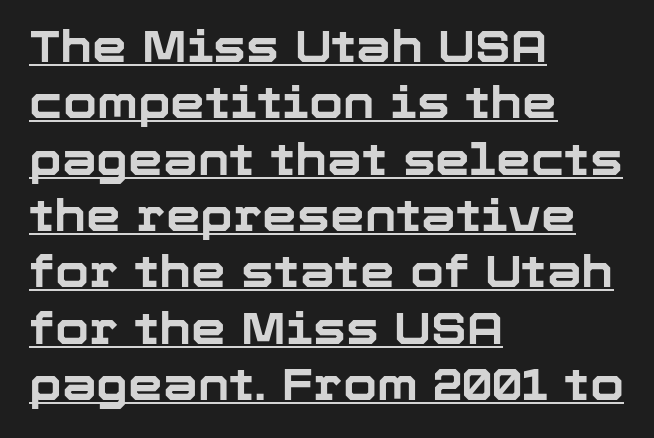
A typesetter would label this face a sans. The typesetting leans heavy: a genuine bold. The passage is arranged the way most books set body copy — flush left. Nobody touched the tracking dial on this one. Is this a fixed-width face? No — the glyphs have proportional, varying widths.
